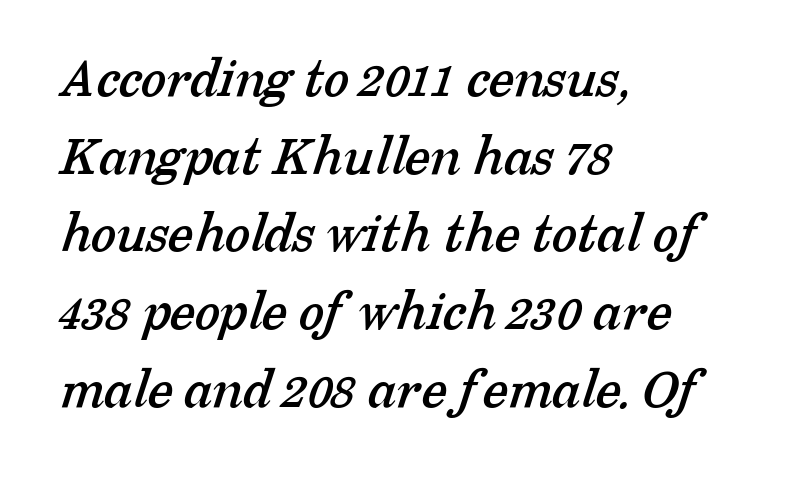
This rendering features lettering with no underline. This sample uses a serif face. The passage is arranged the way most books set body copy — flush left. Here the designer chose a conventional face with non-uniform glyph widths.
